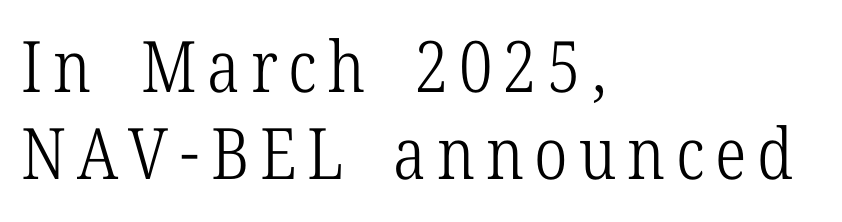
{"serif": "yes", "italic": "no", "bold": "no", "weight": "light", "width": "condensed", "stroke_contrast": "low", "x_height": "medium", "monospaced": "no", "underline": "no", "align": "left", "line_spacing_ratio": 1.22, "glyph_px": 71}
